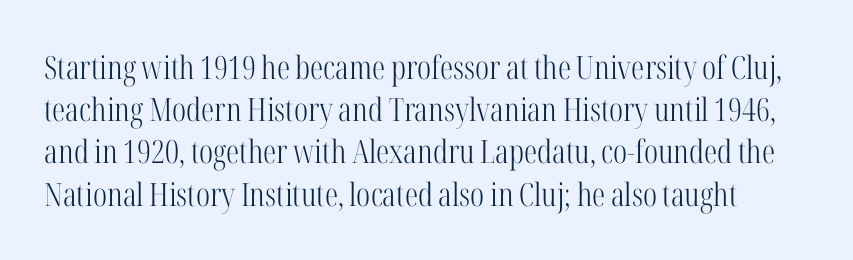
{"serif": "yes", "italic": "no", "bold": "no", "weight": "light", "width": "condensed", "stroke_contrast": "high", "x_height": "medium", "monospaced": "no", "underline": "no", "line_spacing": "normal", "line_spacing_ratio": 1.32, "letter_spacing": "normal", "letter_spacing_em": 0.0, "glyph_px": 32}
